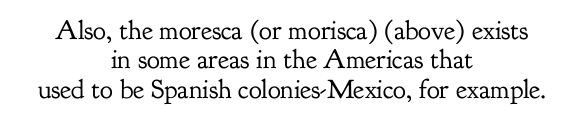
The image shows 27 px text type, upright; set centered, tight line spacing (1.09x), normal letter spacing, not underlined.
